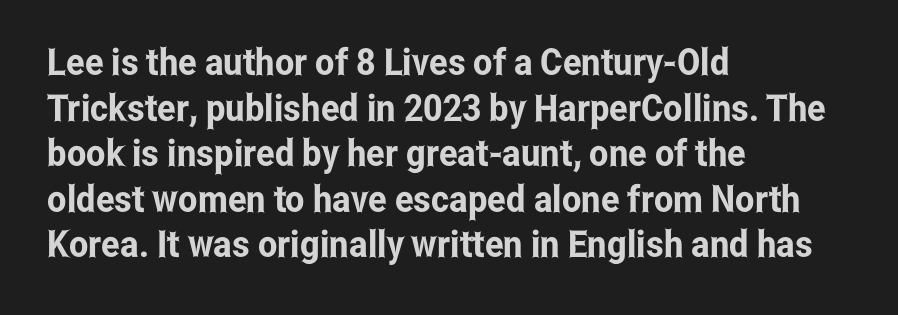
Here the glyphs are tracked normally, forming tight word shapes. Note: no serifs on the glyphs. Check under the words: just untouched page. These lines are rendered in a variable-pitch font.
